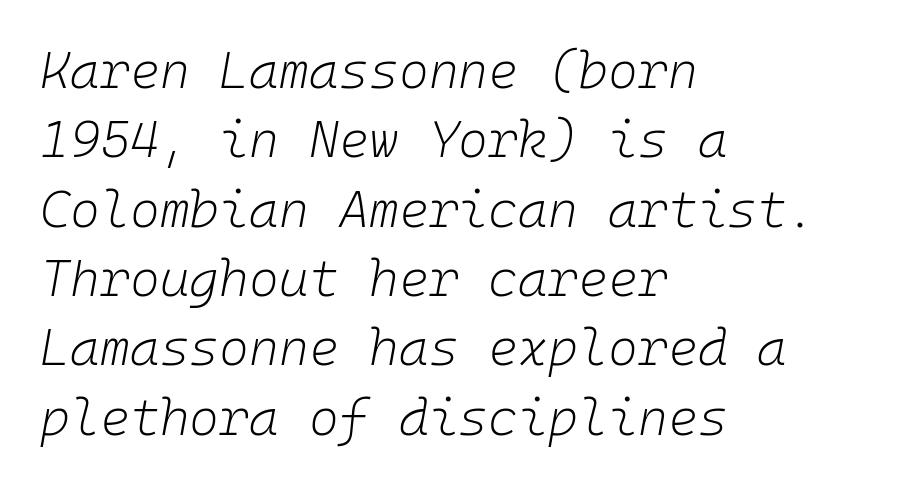
Q: Is the text bold? A: No.
Q: Is the text italic (slanted)? A: Yes, it leans right by about 10 degrees.
Q: Is the text underlined? A: No.
Q: How is the paragraph aligned? A: Left-aligned.
Q: Is the spacing between letters normal or unusually wide? A: Normal.
Q: Is the spacing between lines tight, normal or loose? A: Normal.
Q: Width (condensed, normal, or wide)? A: Normal.
Q: Stroke contrast? A: Low.
Q: x-height? A: Medium.
Q: Monospaced? A: Yes.
